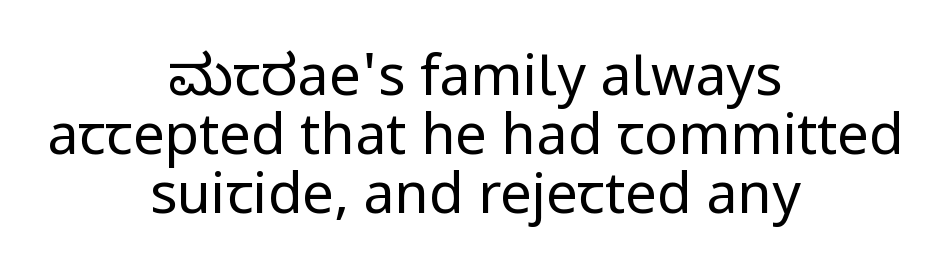
{"serif": "no", "italic": "no", "bold": "no", "weight": "regular", "width": "normal", "stroke_contrast": "low", "x_height": "medium", "monospaced": "no", "underline": "no", "align": "center", "line_spacing": "tight", "line_spacing_ratio": 1.05, "letter_spacing": "normal", "letter_spacing_em": 0.0, "glyph_px": 56}
